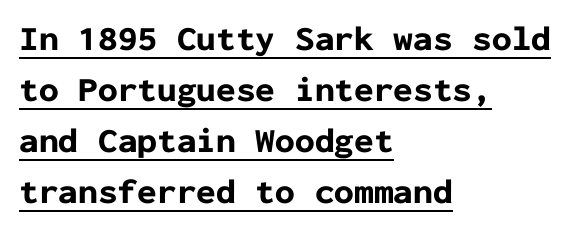
{"serif": "no", "italic": "no", "bold": "yes", "weight": "bold", "width": "normal", "stroke_contrast": "low", "x_height": "medium", "monospaced": "yes", "underline": "yes", "align": "left", "line_spacing": "normal", "line_spacing_ratio": 1.46, "letter_spacing": "normal", "letter_spacing_em": 0.0, "glyph_px": 35}
